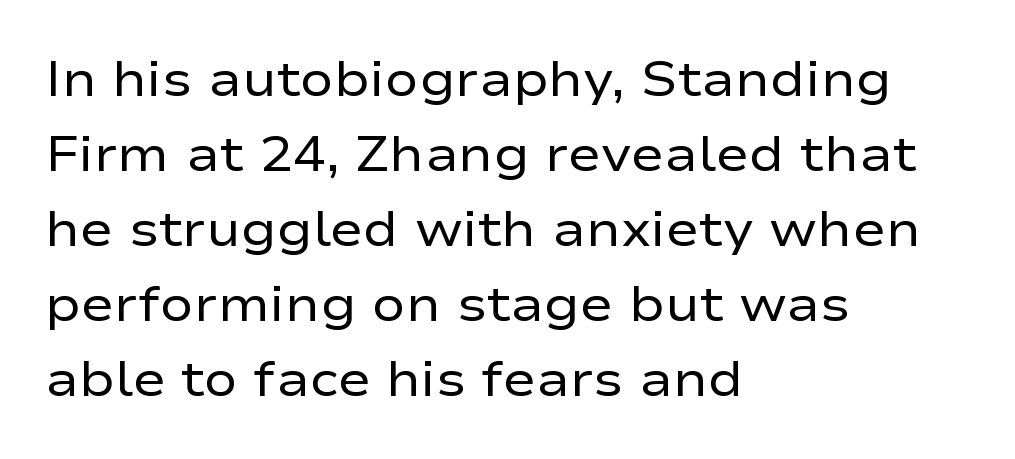
{"serif": "no", "italic": "no", "bold": "no", "weight": "regular", "width": "wide", "stroke_contrast": "low", "x_height": "medium", "monospaced": "no", "underline": "no", "align": "left", "line_spacing": "normal", "line_spacing_ratio": 1.5, "letter_spacing": "normal", "letter_spacing_em": 0.0, "glyph_px": 50}
